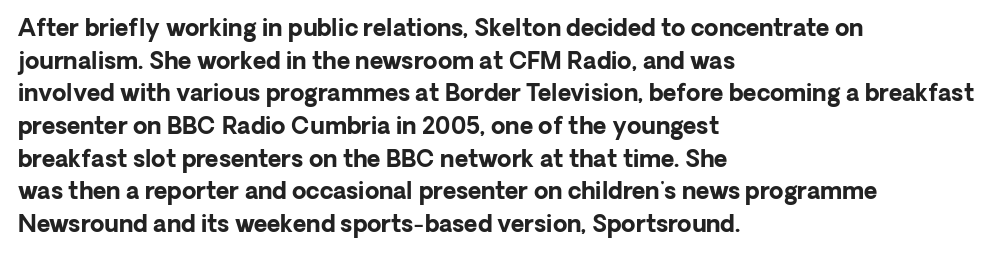
Q: Is the text bold? A: Yes.
Q: Is the text italic (slanted)? A: No, it is upright.
Q: Is the text underlined? A: No.
Q: How is the paragraph aligned? A: Left-aligned.
Q: Is the spacing between letters normal or unusually wide? A: Normal.
Q: Is the spacing between lines tight, normal or loose? A: Normal.
